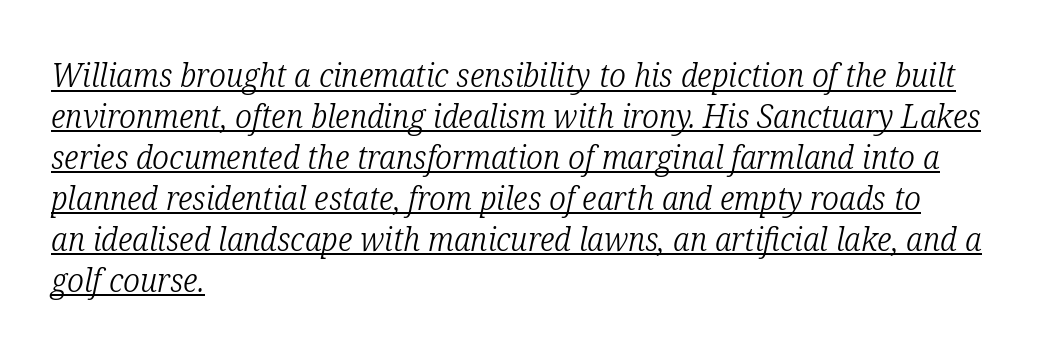
Each line of the rendering has a horizontal stroke beneath the glyphs. These lines are set flush left with a ragged right edge. You can tell it's italic because the verticals aren't actually vertical. Stroke mass is kept to a normal reading level or below. Small tapered or slab feet sit at the stroke ends, so this counts as serif. The letterforms sit shoulder to shoulder at normal distance.
